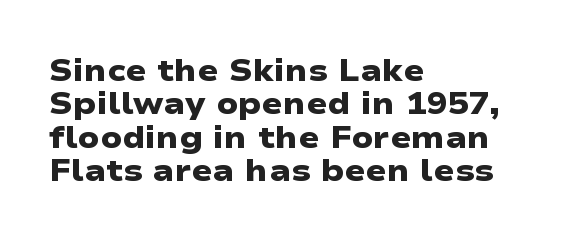
{"serif": "no", "bold": "yes", "weight": "heavy", "width": "wide", "stroke_contrast": "low", "x_height": "medium", "monospaced": "no", "underline": "no", "align": "left", "line_spacing": "tight", "line_spacing_ratio": 1.08, "letter_spacing": "normal", "letter_spacing_em": 0.0, "glyph_px": 31}
